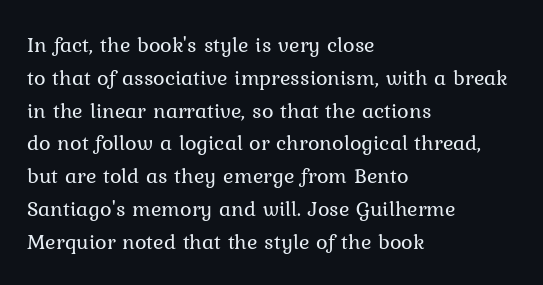
Q: Is the text bold? A: No.
Q: Is the text italic (slanted)? A: No, it is upright.
Q: Is the text underlined? A: No.
Q: How is the paragraph aligned? A: Left-aligned.
Q: Is the spacing between letters normal or unusually wide? A: Normal.
Q: Is the spacing between lines tight, normal or loose? A: Normal.
